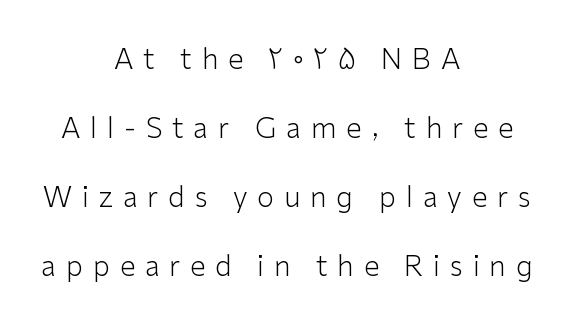
The image shows 28 px light sans-serif type, upright; set centered, loose line spacing (2.47x), unusually wide letter spacing (+0.35 em), not underlined; low stroke contrast and a medium x-height.
